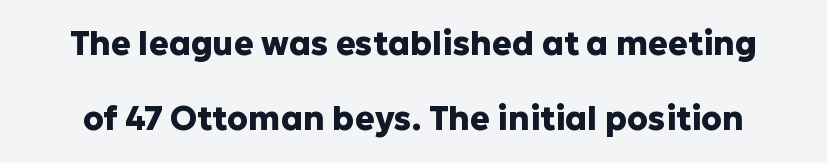
The designer went with a sans here, leaving each stem footless. Only glyphs here, with clear space below each row. A typesetter would mark this as roman, not italic. The letters advance in unequal steps, a hallmark of proportional type.
